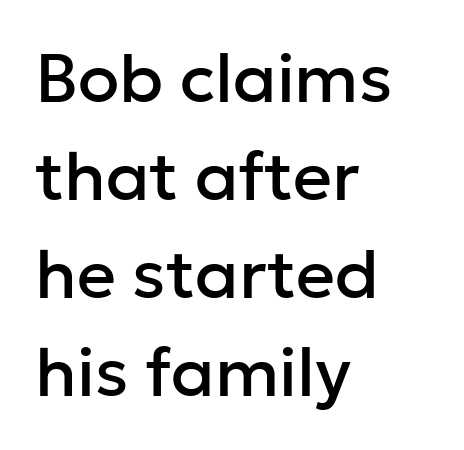
The designer left line spacing at the default. When letters stand straight like this, we call the style roman or upright. A typesetter would call this proportional, since set widths differ per character. The zone under the glyphs is completely vacant.
